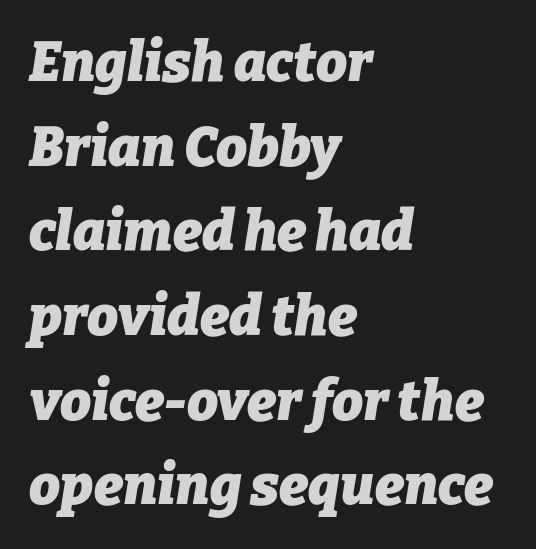
The image shows 55 px heavy type, italic (leaning right); set left-aligned, normal line spacing (1.54x), normal letter spacing, not underlined; low stroke contrast and a medium x-height.
